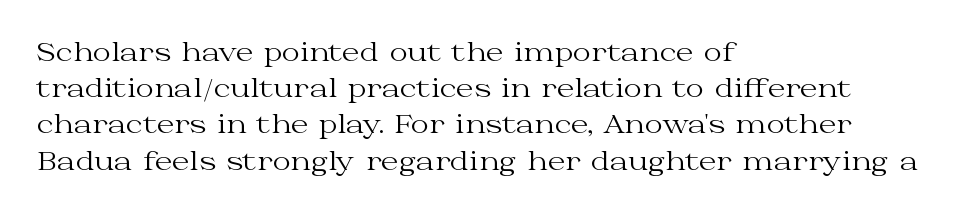
{"italic": "no", "bold": "no", "underline": "no", "align": "left", "line_spacing": "normal", "line_spacing_ratio": 1.45, "letter_spacing": "normal", "letter_spacing_em": 0.0, "glyph_px": 25}
